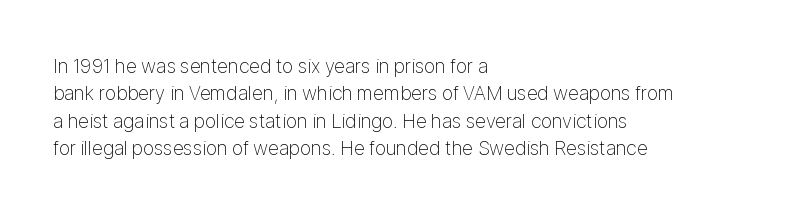
{"italic": "no", "bold": "no", "underline": "no", "align": "left", "line_spacing": "normal", "line_spacing_ratio": 1.37, "letter_spacing": "normal", "letter_spacing_em": 0.0, "glyph_px": 20}
